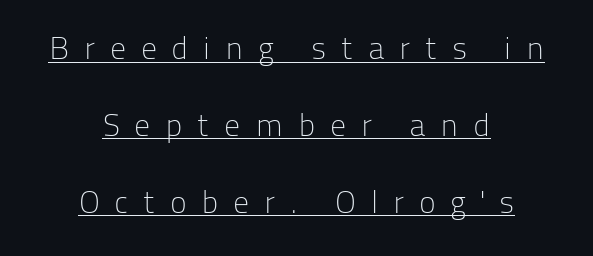
The image shows 32 px light sans-serif type, upright; set centered, loose line spacing (2.4x), unusually wide letter spacing (+0.46 em), underlined; low stroke contrast and a medium x-height.
